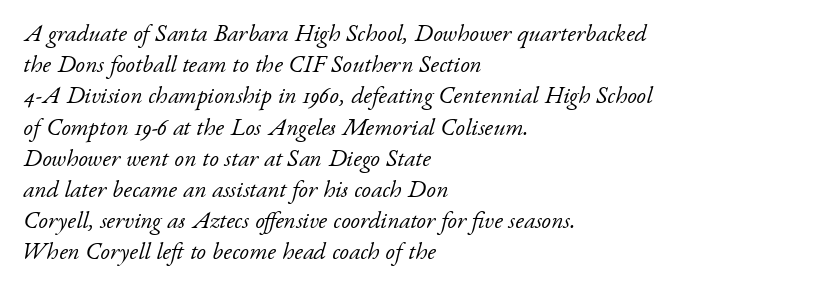
Q: Is the text bold? A: No.
Q: Is the text italic (slanted)? A: Yes, it leans right by about 17 degrees.
Q: Is the text underlined? A: No.
Q: How is the paragraph aligned? A: Left-aligned.
Q: Is the spacing between letters normal or unusually wide? A: Normal.
Q: Is the spacing between lines tight, normal or loose? A: Normal.
